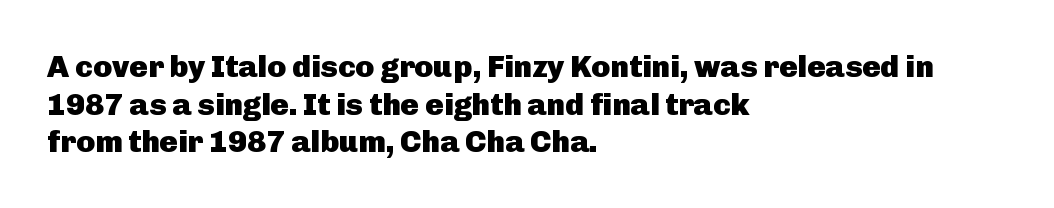
Q: Is the text bold? A: Yes.
Q: Is the text italic (slanted)? A: No, it is upright.
Q: Is the typeface a serif or a sans-serif typeface? A: Sans-serif.
Q: Is the text underlined? A: No.
Q: How is the paragraph aligned? A: Left-aligned.
Q: Is the spacing between letters normal or unusually wide? A: Normal.
Q: Width (condensed, normal, or wide)? A: Normal.
Q: Stroke contrast? A: Low.
Q: x-height? A: Medium.
Q: Monospaced? A: No.
